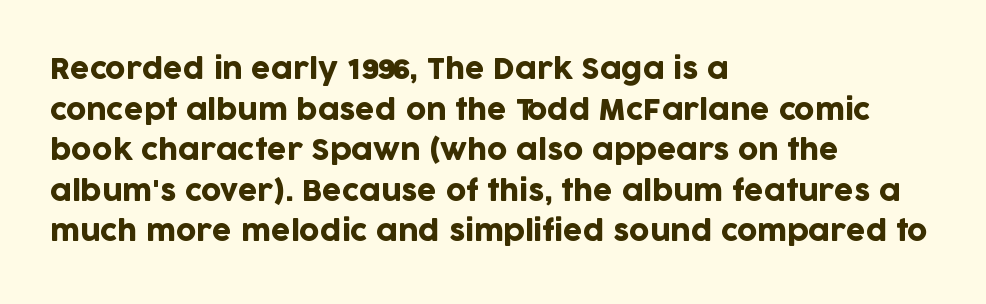
{"serif": "no", "italic": "no", "width": "normal", "stroke_contrast": "low", "x_height": "large", "monospaced": "no", "underline": "no", "align": "left", "line_spacing": "normal", "line_spacing_ratio": 1.45, "letter_spacing": "normal", "letter_spacing_em": 0.0, "glyph_px": 28}
